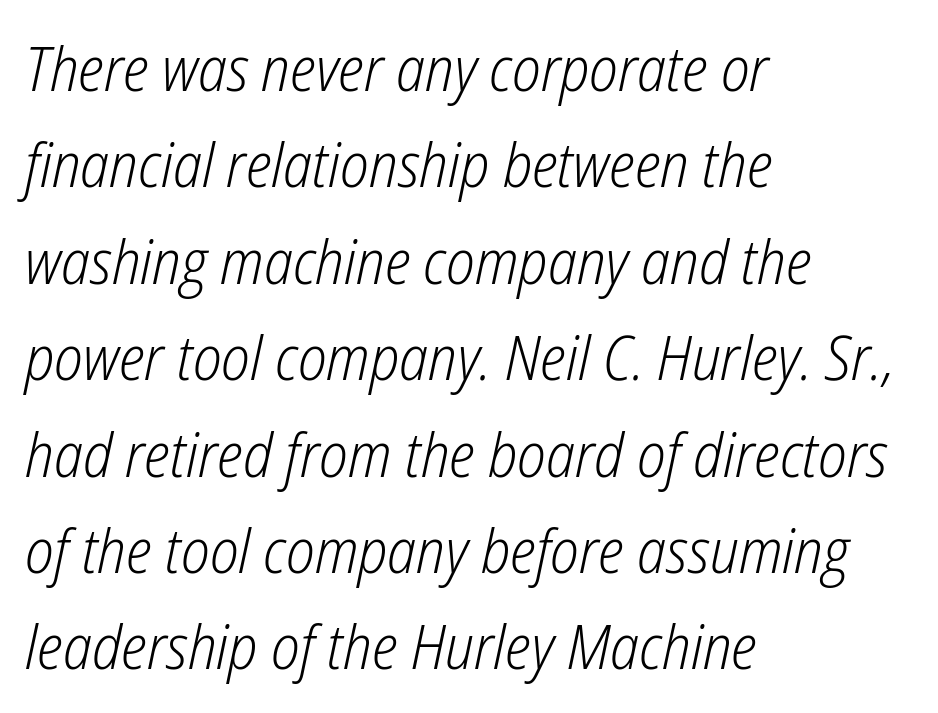
Style check: oblique. A typesetter would call this leading conventional body-copy spacing. One-word summary of the alignment: left. The foot of each line stays bare and open.
